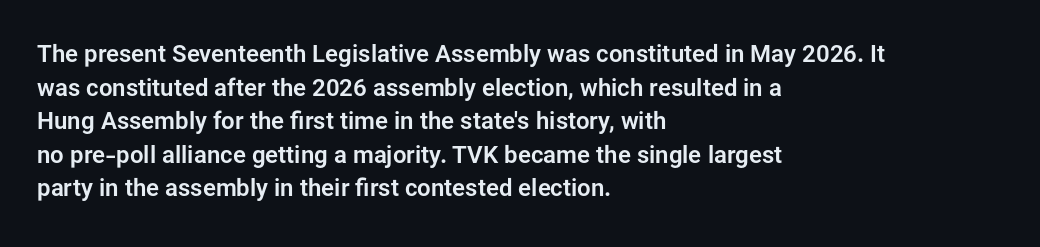
The image shows 24 px text type, upright; set left-aligned, normal line spacing (1.4x), normal letter spacing, not underlined.
